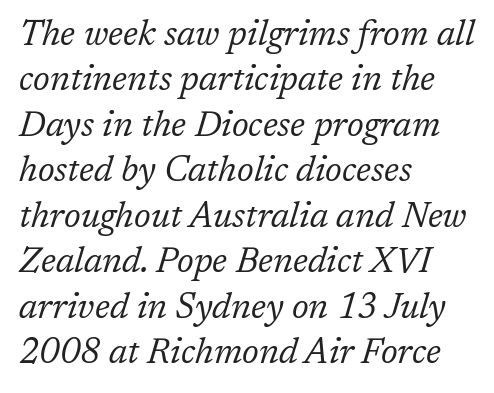
The image shows 35 px regular-weight serif type, italic (leaning right); set left-aligned, normal line spacing (1.3x), normal letter spacing, not underlined; low stroke contrast and a medium x-height.
